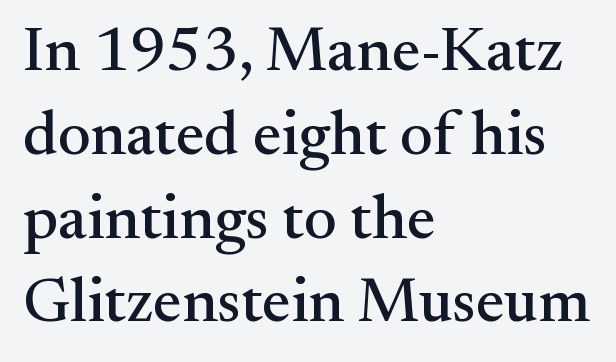
{"serif": "yes", "italic": "no", "width": "normal", "stroke_contrast": "medium", "x_height": "small", "monospaced": "no", "underline": "no", "align": "left", "line_spacing": "normal", "line_spacing_ratio": 1.33, "letter_spacing": "normal", "letter_spacing_em": 0.0, "glyph_px": 63}
